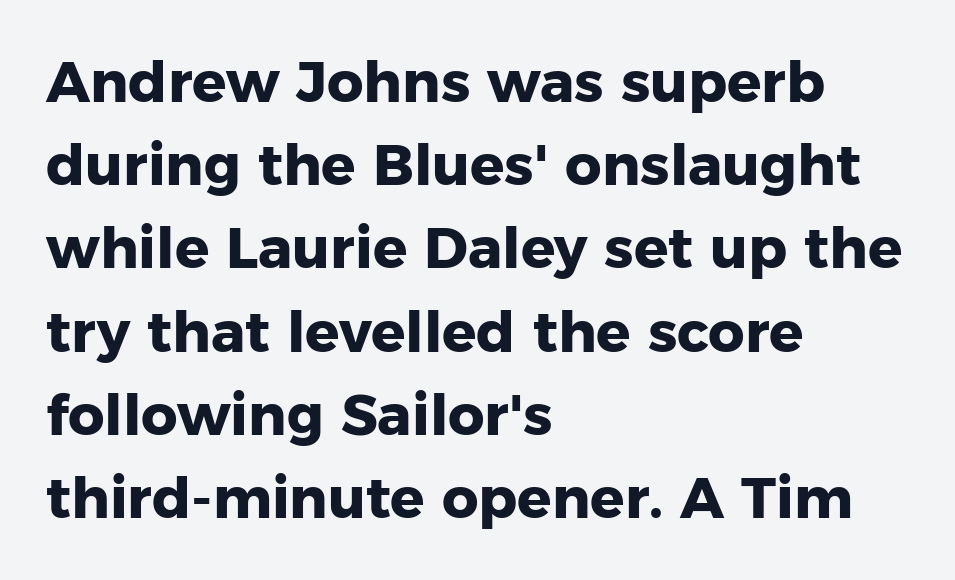
{"serif": "no", "italic": "no", "bold": "yes", "weight": "heavy", "width": "normal", "stroke_contrast": "low", "x_height": "medium", "monospaced": "no", "underline": "no", "align": "left", "line_spacing": "normal", "line_spacing_ratio": 1.46, "letter_spacing": "normal", "letter_spacing_em": 0.0, "glyph_px": 57}
